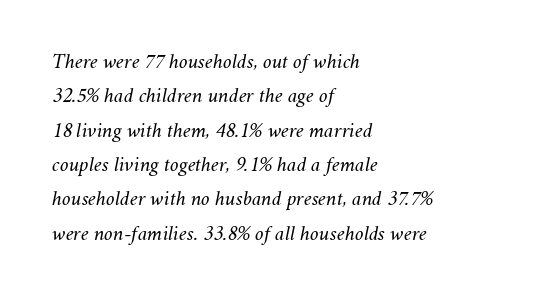
The axis of the letterforms is tilted away from vertical. This reads as an unemphasized weight, regular at the heaviest. Default kerning and tracking; the words read as compact shapes. In CSS terms this would be text-align: left. The space beneath each line is pristine and unruled.
